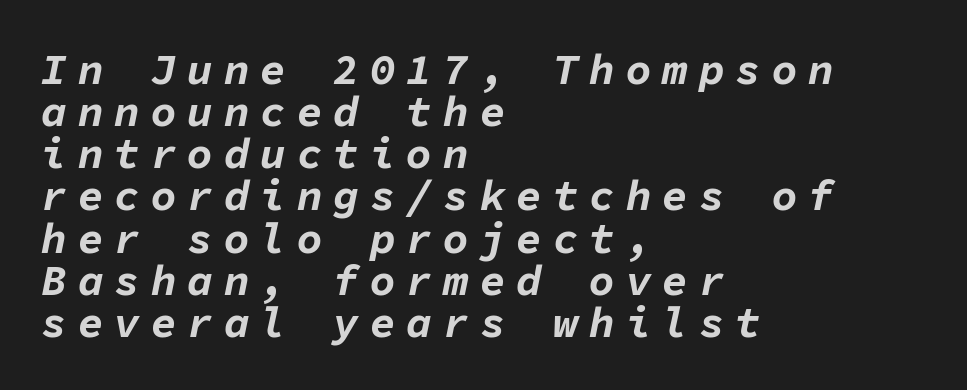
{"italic": "yes", "lean": "right", "slant_degrees": 11, "bold": "yes", "weight": "bold", "width": "normal", "stroke_contrast": "low", "x_height": "medium", "monospaced": "yes", "underline": "no", "align": "left", "line_spacing": "tight", "line_spacing_ratio": 0.98, "letter_spacing": "wide", "letter_spacing_em": 0.25, "glyph_px": 43}
